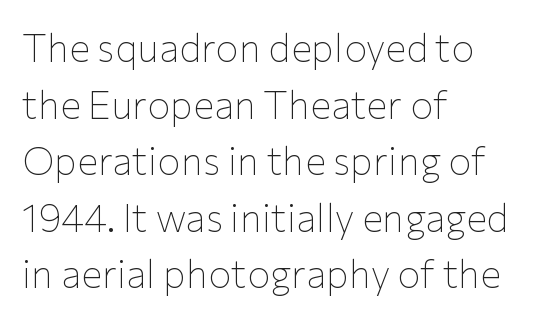
{"serif": "no", "italic": "no", "bold": "no", "weight": "thin", "width": "normal", "stroke_contrast": "low", "x_height": "medium", "monospaced": "no", "underline": "no", "align": "left", "line_spacing": "normal", "line_spacing_ratio": 1.45, "letter_spacing": "normal", "letter_spacing_em": 0.0, "glyph_px": 39}
